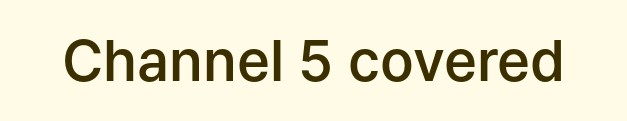
Q: Is the text bold? A: Semi-bold.
Q: Is the text italic (slanted)? A: No, it is upright.
Q: Is the typeface a serif or a sans-serif typeface? A: Sans-serif.
Q: Is the text underlined? A: No.
Q: Is the spacing between letters normal or unusually wide? A: Normal.
Q: Width (condensed, normal, or wide)? A: Normal.
Q: Stroke contrast? A: Low.
Q: x-height? A: Medium.
Q: Monospaced? A: No.
